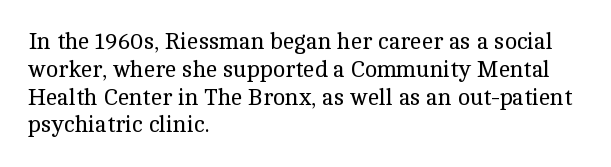
Q: Is the text bold? A: No.
Q: Is the text italic (slanted)? A: No, it is upright.
Q: Is the text underlined? A: No.
Q: How is the paragraph aligned? A: Left-aligned.
Q: Is the spacing between letters normal or unusually wide? A: Normal.
